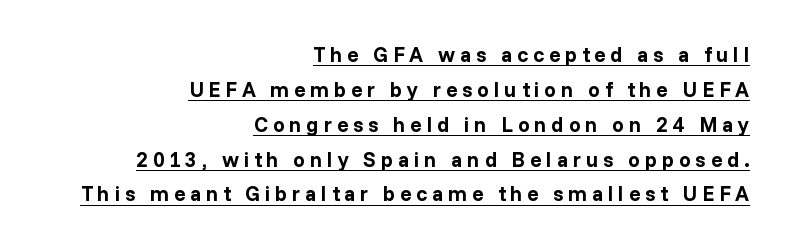
{"italic": "no", "bold": "yes", "underline": "yes", "align": "right", "line_spacing": "normal", "line_spacing_ratio": 1.66, "letter_spacing": "wide", "letter_spacing_em": 0.23, "glyph_px": 21}
